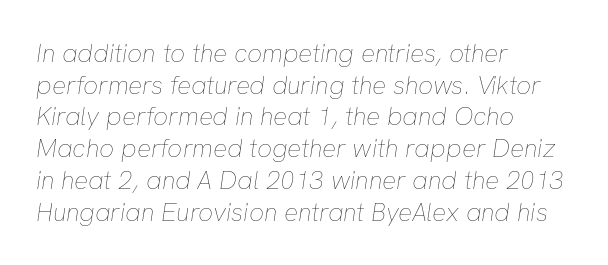
Q: Is the text bold? A: No.
Q: Is the text italic (slanted)? A: Yes, it leans right by about 8 degrees.
Q: Is the text underlined? A: No.
Q: How is the paragraph aligned? A: Left-aligned.
Q: Is the spacing between letters normal or unusually wide? A: Normal.
